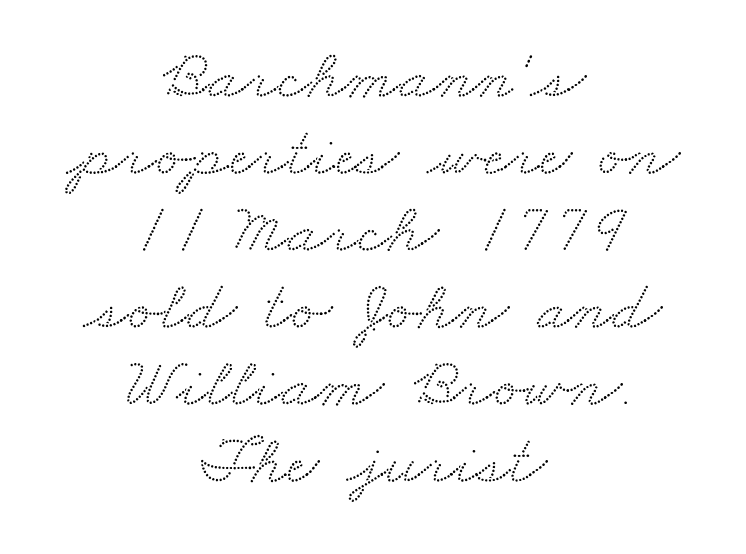
{"serif": "yes", "width": "wide", "stroke_contrast": "medium", "x_height": "small", "monospaced": "no", "underline": "no", "align": "center", "line_spacing": "tight", "line_spacing_ratio": 1.1, "letter_spacing": "normal", "letter_spacing_em": 0.0, "glyph_px": 70}
